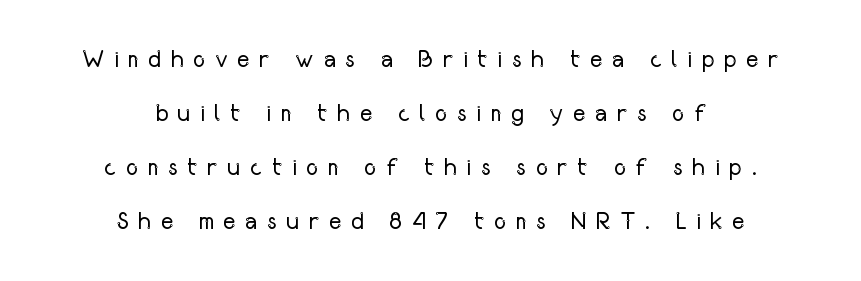
The whitespace from short lines is split evenly between both sides. Stroke thickness stays within the range of a standard reading face or lighter. The zone under the glyphs is completely vacant. The space between consecutive lines is lavish.
